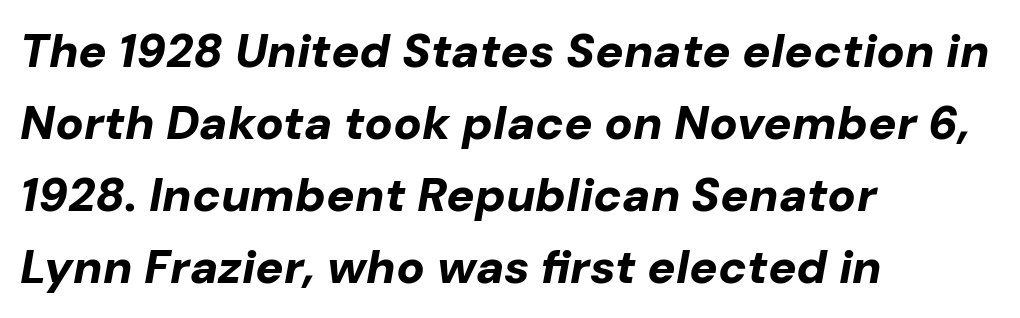
The image shows 47 px bold type, italic (leaning right); set left-aligned, normal line spacing (1.53x), normal letter spacing, not underlined; low stroke contrast and a medium x-height.
